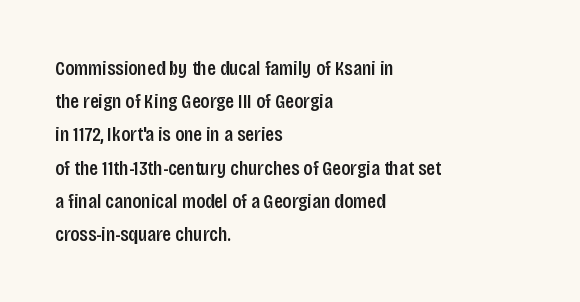
{"italic": "no", "bold": "semi", "underline": "no", "align": "left", "line_spacing": "normal", "line_spacing_ratio": 1.58, "letter_spacing": "normal", "letter_spacing_em": 0.0, "glyph_px": 21}
